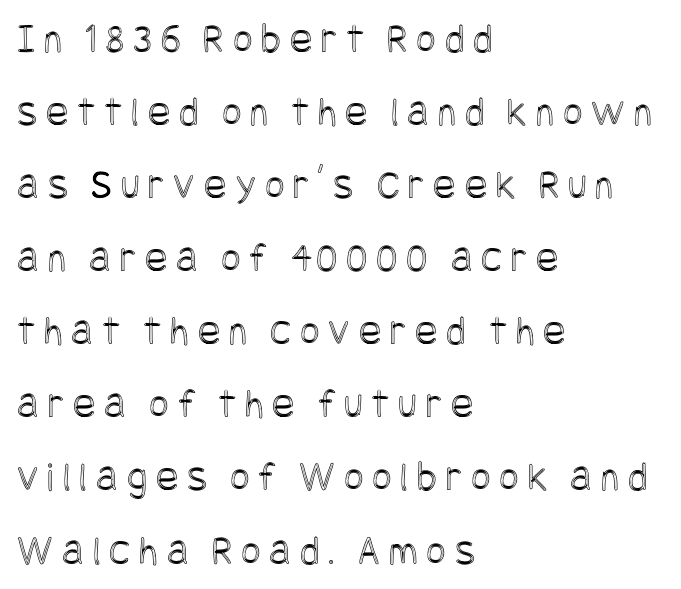
{"italic": "no", "width": "condensed", "x_height": "large", "underline": "no", "align": "left", "line_spacing_ratio": 1.74, "letter_spacing": "wide", "letter_spacing_em": 0.21, "glyph_px": 42}
